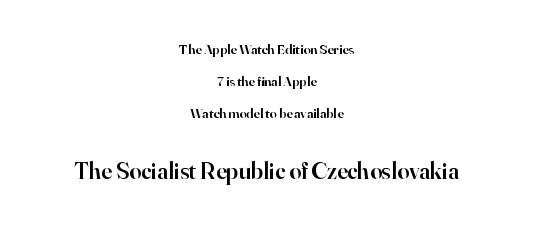
{"italic": "no", "bold": "semi", "underline": "no", "align": "center", "line_spacing": "loose", "line_spacing_ratio": 2.28, "letter_spacing": "normal", "letter_spacing_em": 0.0, "larger_block": "second", "size_ratio": 1.71, "glyph_px": 24}
